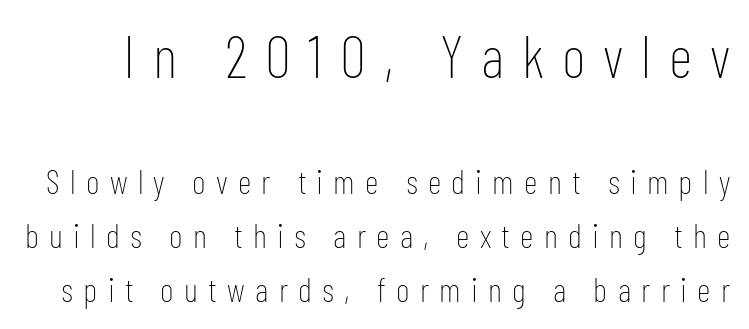
Q: Is the text bold? A: No.
Q: Is the text italic (slanted)? A: No, it is upright.
Q: Is the typeface a serif or a sans-serif typeface? A: Sans-serif.
Q: Is the text underlined? A: No.
Q: Is the spacing between letters normal or unusually wide? A: Unusually wide.
Q: Is the spacing between lines tight, normal or loose? A: Normal.
Q: Which block of text is set in a larger size, the first (top) or the second (bottom)? A: The first (top) one.
Q: Width (condensed, normal, or wide)? A: Condensed.
Q: Stroke contrast? A: Low.
Q: x-height? A: Medium.
Q: Monospaced? A: No.
